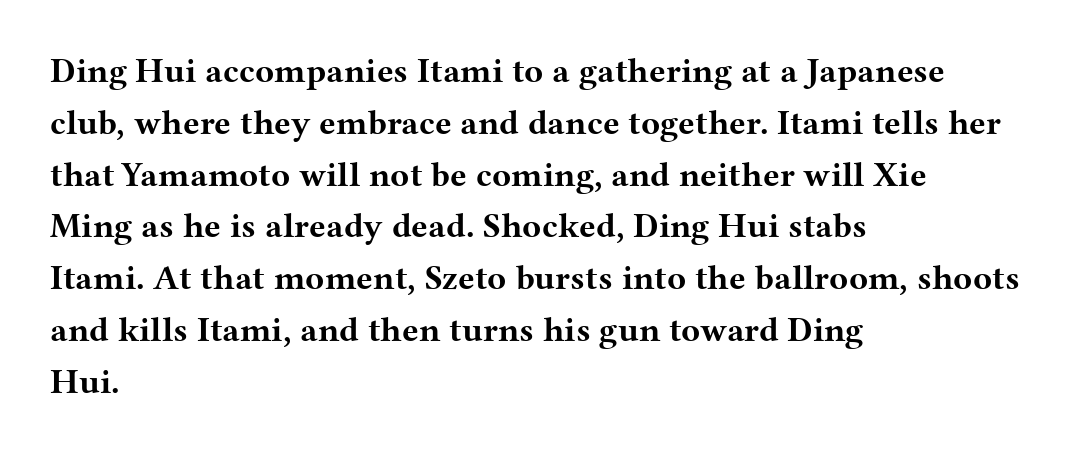
Q: Is the text bold? A: Yes.
Q: Is the text italic (slanted)? A: No, it is upright.
Q: Is the typeface a serif or a sans-serif typeface? A: Serif.
Q: Is the text underlined? A: No.
Q: How is the paragraph aligned? A: Left-aligned.
Q: Is the spacing between letters normal or unusually wide? A: Normal.
Q: Is the spacing between lines tight, normal or loose? A: Normal.
Q: Width (condensed, normal, or wide)? A: Wide.
Q: Stroke contrast? A: Medium.
Q: x-height? A: Medium.
Q: Monospaced? A: No.
